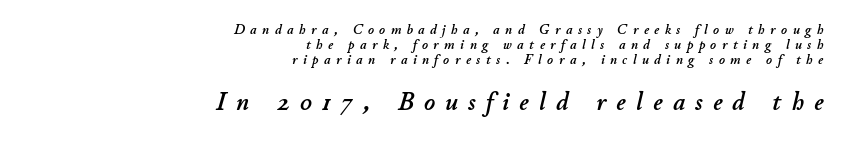
The image shows 26 px text type, italic (leaning right); set right-aligned, tight line spacing (1.08x), unusually wide letter spacing (+0.4 em), not underlined; the second (bottom) block is 1.86x larger.
